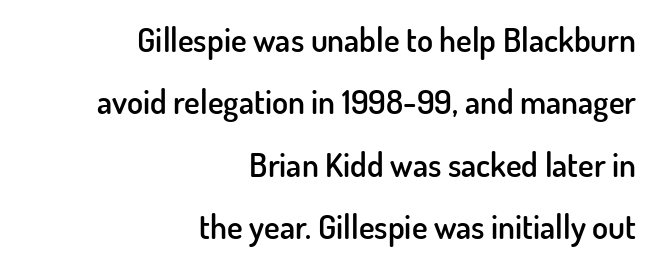
The image shows 33 px semibold sans-serif type, upright; set right-aligned, line spacing 1.89x, normal letter spacing, not underlined; low stroke contrast and a small x-height.
